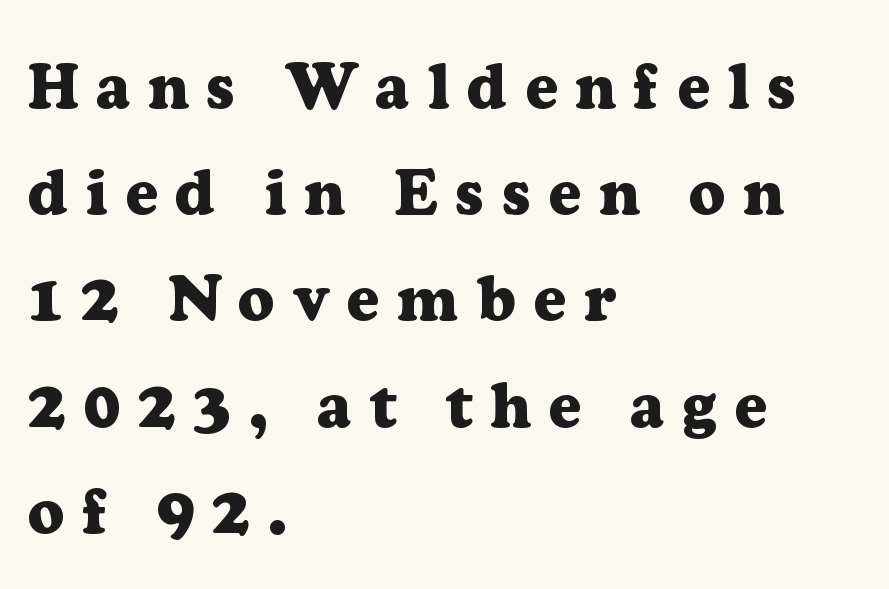
{"serif": "yes", "italic": "no", "bold": "yes", "weight": "heavy", "width": "normal", "stroke_contrast": "low", "x_height": "medium", "monospaced": "no", "underline": "no", "align": "left", "line_spacing": "normal", "line_spacing_ratio": 1.66, "letter_spacing": "wide", "letter_spacing_em": 0.27, "glyph_px": 64}
